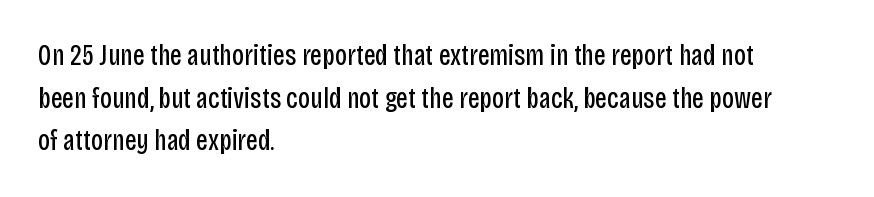
The image shows 29 px regular-weight, condensed sans-serif type, upright; set left-aligned, normal line spacing (1.47x), normal letter spacing, not underlined; low stroke contrast and a large x-height.
